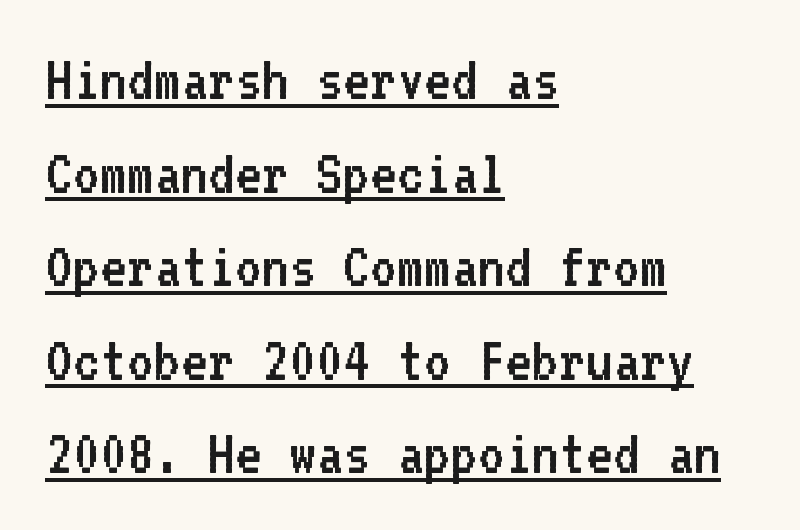
Observe the ordinary spacing: letters are neighbours, not strangers. No chunkiness to these letters — they're not bold. All the whitespace from short lines collects on the right. This is underlined copy, the kind a proofreader might mark for attention.
